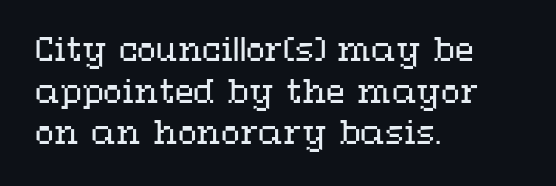
The image shows 31 px regular-weight, wide type, upright; set left-aligned, normal line spacing (1.34x), normal letter spacing, not underlined; medium stroke contrast and a medium x-height.
